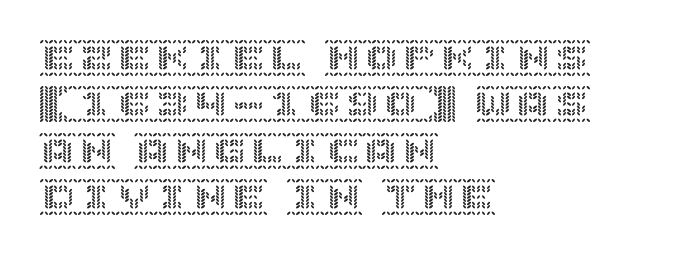
The image shows 38 px text type, upright; set left-aligned, line spacing 1.22x, normal letter spacing, not underlined; a large x-height.
